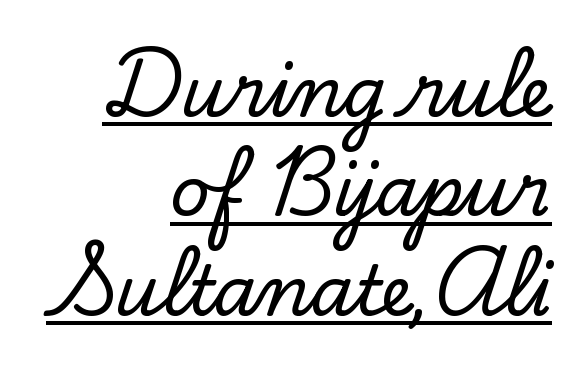
Q: Is the text italic (slanted)? A: Yes.
Q: Is the typeface a serif or a sans-serif typeface? A: Serif.
Q: Is the text underlined? A: Yes.
Q: How is the paragraph aligned? A: Right-aligned.
Q: Is the spacing between letters normal or unusually wide? A: Normal.
Q: Is the spacing between lines tight, normal or loose? A: Normal.
Q: Width (condensed, normal, or wide)? A: Normal.
Q: Stroke contrast? A: Low.
Q: x-height? A: Small.
Q: Monospaced? A: No.
